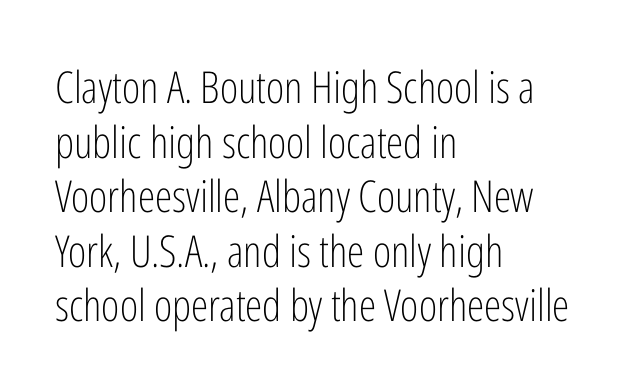
Q: Is the text bold? A: No.
Q: Is the text italic (slanted)? A: No, it is upright.
Q: Is the typeface a serif or a sans-serif typeface? A: Sans-serif.
Q: Is the text underlined? A: No.
Q: How is the paragraph aligned? A: Left-aligned.
Q: Is the spacing between letters normal or unusually wide? A: Normal.
Q: Width (condensed, normal, or wide)? A: Condensed.
Q: Stroke contrast? A: Low.
Q: x-height? A: Medium.
Q: Monospaced? A: No.
